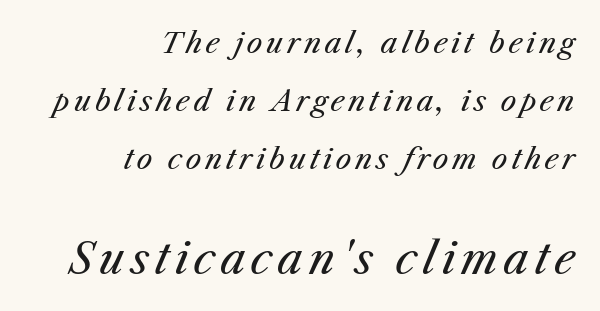
Q: Is the text bold? A: No.
Q: Is the text italic (slanted)? A: Yes, it leans right by about 25 degrees.
Q: Is the text underlined? A: No.
Q: How is the paragraph aligned? A: Right-aligned.
Q: Is the spacing between lines tight, normal or loose? A: Loose.
Q: Which block of text is set in a larger size, the first (top) or the second (bottom)? A: The second (bottom) one.
Q: Width (condensed, normal, or wide)? A: Normal.
Q: Stroke contrast? A: Medium.
Q: x-height? A: Medium.
Q: Monospaced? A: No.
